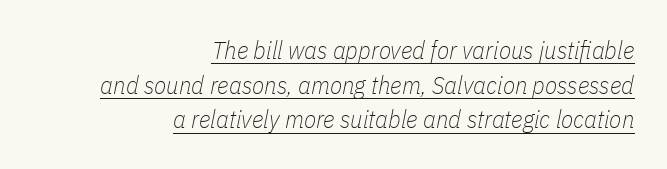
Q: Is the text bold? A: No.
Q: Is the text italic (slanted)? A: Yes, it leans right by about 11 degrees.
Q: Is the text underlined? A: Yes.
Q: How is the paragraph aligned? A: Right-aligned.
Q: Is the spacing between letters normal or unusually wide? A: Normal.
Q: Is the spacing between lines tight, normal or loose? A: Normal.
